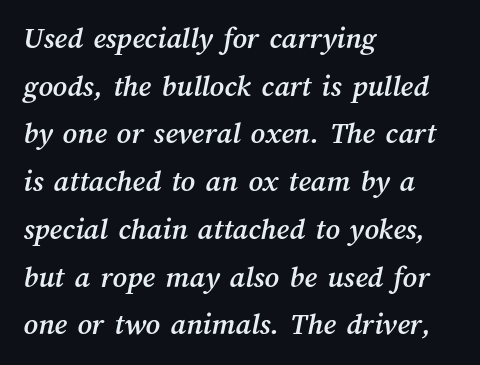
{"width": "normal", "stroke_contrast": "medium", "x_height": "medium", "monospaced": "no", "underline": "no", "align": "left", "line_spacing": "normal", "line_spacing_ratio": 1.54, "letter_spacing": "normal", "letter_spacing_em": 0.0, "glyph_px": 31}
